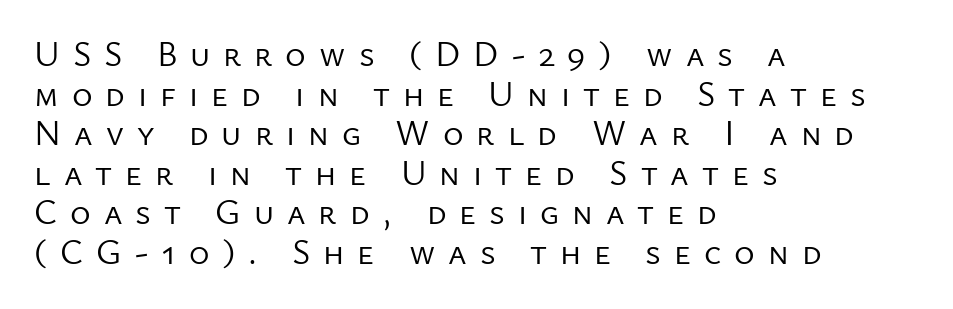
A typesetter would mark this as roman, not italic. Varying glyph widths throughout — classic text-font behaviour. The lines are packed closely together with very little leading. Loose tracking; the words dissolve into strings of separated letters.
